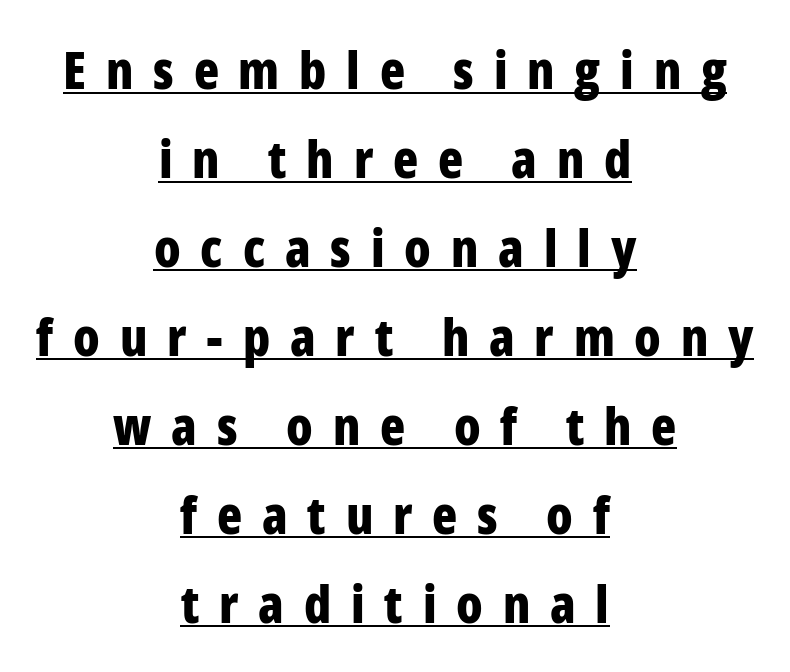
Q: Is the text bold? A: Yes.
Q: Is the text italic (slanted)? A: No, it is upright.
Q: Is the typeface a serif or a sans-serif typeface? A: Sans-serif.
Q: Is the text underlined? A: Yes.
Q: How is the paragraph aligned? A: Centered.
Q: Is the spacing between letters normal or unusually wide? A: Unusually wide.
Q: Width (condensed, normal, or wide)? A: Condensed.
Q: Stroke contrast? A: Low.
Q: x-height? A: Medium.
Q: Monospaced? A: No.
